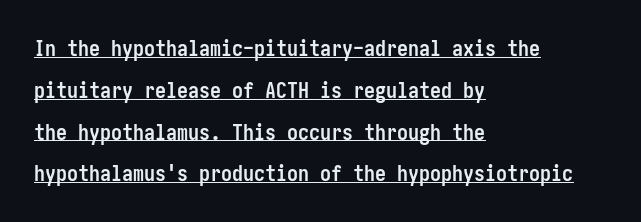
{"italic": "no", "bold": "yes", "underline": "yes", "align": "left", "line_spacing": "loose", "line_spacing_ratio": 1.9, "letter_spacing": "normal", "letter_spacing_em": 0.0, "glyph_px": 22}
